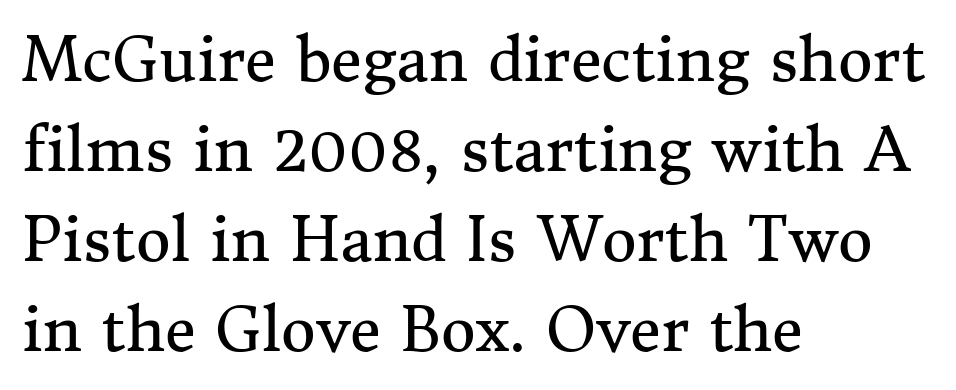
The image shows 60 px regular-weight serif type, upright; set left-aligned, normal line spacing (1.5x), normal letter spacing, not underlined; medium stroke contrast and a medium x-height.
